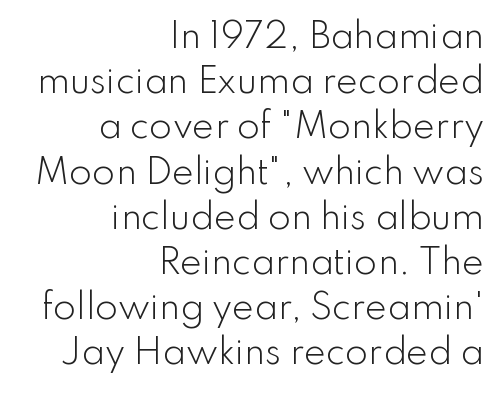
{"serif": "no", "italic": "no", "bold": "no", "weight": "light", "width": "normal", "stroke_contrast": "low", "x_height": "small", "monospaced": "no", "underline": "no", "align": "right", "line_spacing": "normal", "line_spacing_ratio": 1.37, "letter_spacing": "normal", "letter_spacing_em": 0.0, "glyph_px": 33}
